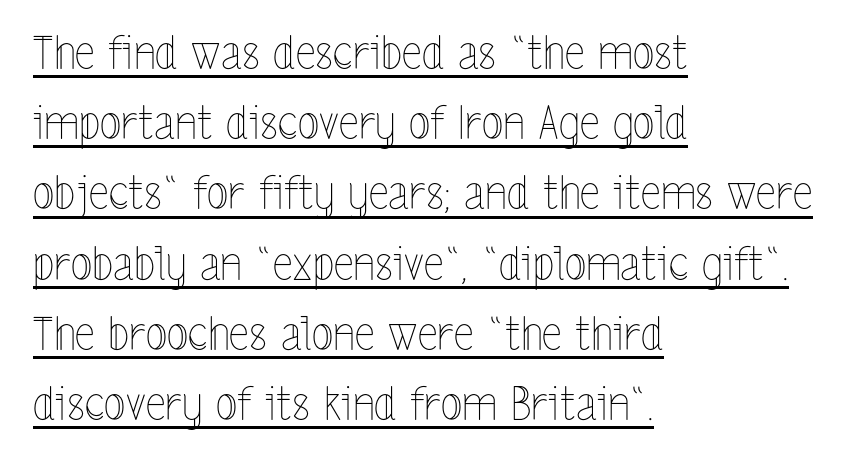
{"italic": "no", "bold": "no", "weight": "thin", "width": "condensed", "x_height": "medium", "monospaced": "no", "underline": "yes", "align": "left", "line_spacing": "normal", "line_spacing_ratio": 1.56, "letter_spacing": "normal", "letter_spacing_em": 0.0, "glyph_px": 45}
